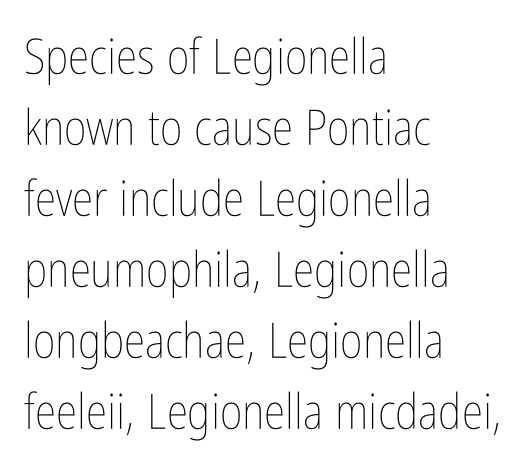
Each letter keeps its own natural width here, so spacing adapts to shape. Check the space under the baseline: it is left empty. If you measured baseline to baseline, you'd find a middling distance. This is the regular roman posture of the typeface. Is this a heavy cut? Hardly; it is regular or lighter. Words appear dense and cohesive because spacing is normal.
